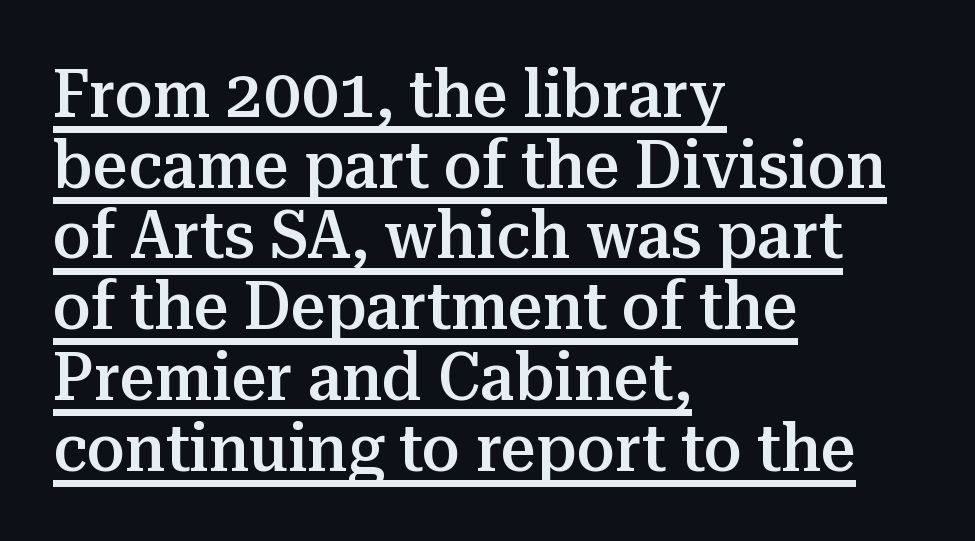
The image shows 68 px semibold serif type, upright; set left-aligned, tight line spacing (1.04x), normal letter spacing, underlined; medium stroke contrast and a medium x-height.
